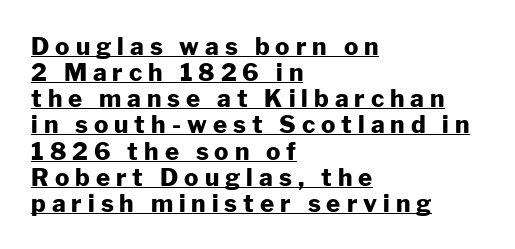
Q: Is the text bold? A: Yes.
Q: Is the text italic (slanted)? A: No, it is upright.
Q: Is the text underlined? A: Yes.
Q: How is the paragraph aligned? A: Left-aligned.
Q: Is the spacing between letters normal or unusually wide? A: Unusually wide.
Q: Is the spacing between lines tight, normal or loose? A: Tight.
